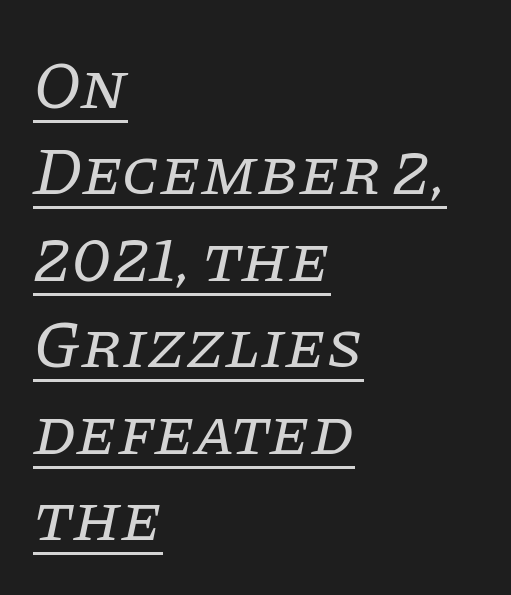
Nobody touched the tracking dial on this one. Compared with a typical body face, this is equally light or lighter still. This sample has the flowing, uneven cadence of proportional lettering. The designer left line spacing at the default. There's an unmistakable incline to the writing here. Underlined type.
